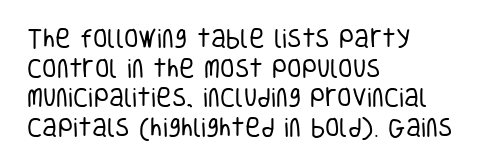
Quick note: underline off. Do the letters lean? They stand straight. The text block is weighted toward the left margin, trailing off unevenly rightward. This rendering leaves character spacing at its baseline value. Vertical spacing — default.
